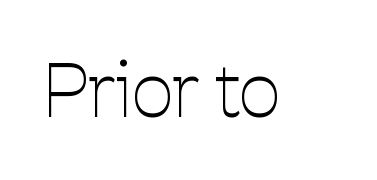
Q: Is the text bold? A: No.
Q: Is the text italic (slanted)? A: No, it is upright.
Q: Is the typeface a serif or a sans-serif typeface? A: Sans-serif.
Q: Is the text underlined? A: No.
Q: Is the spacing between letters normal or unusually wide? A: Normal.
Q: Width (condensed, normal, or wide)? A: Condensed.
Q: Stroke contrast? A: Low.
Q: x-height? A: Medium.
Q: Monospaced? A: No.
